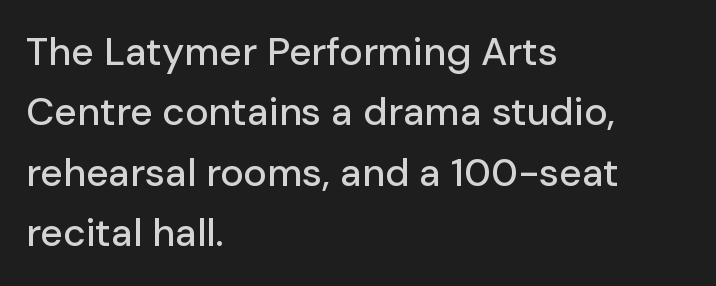
In terms of letterform style, serifs are entirely absent. Regular leading. The string is rendered with underlining switched off. Does the lettering tilt? It doesn't — this is upright. This rendering uses left alignment, leaving the right contour irregular. Proportional: the letters do not fall into vertical columns.
